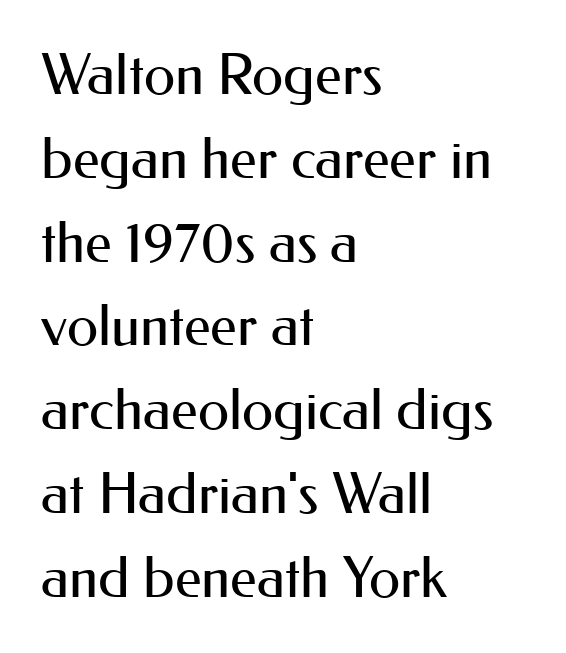
{"serif": "no", "italic": "no", "bold": "no", "weight": "regular", "width": "normal", "stroke_contrast": "medium", "x_height": "small", "monospaced": "no", "underline": "no", "align": "left", "line_spacing": "normal", "line_spacing_ratio": 1.47, "letter_spacing": "normal", "letter_spacing_em": 0.0, "glyph_px": 57}
